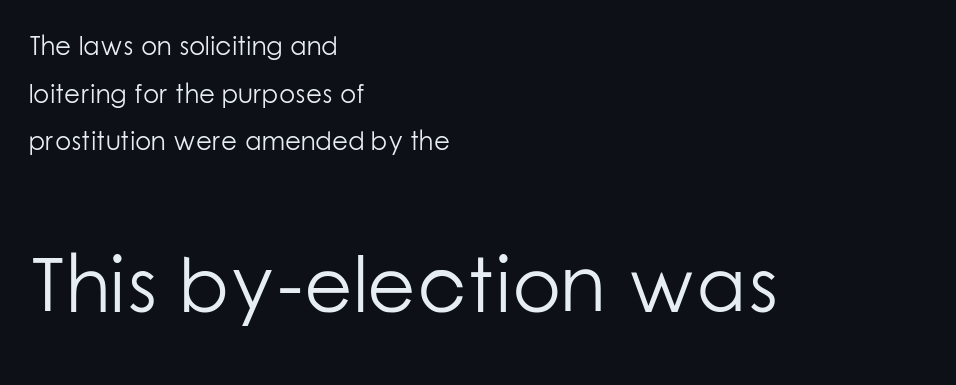
These two chunks differ in scale, with the bottom chunk taking the larger measure. The lines in this sample share a left origin and differ only in where they stop. Unlike italic type, these characters show no tilt at all. Letter spacing: default. Glance below the letters and you will spot only blank space.
